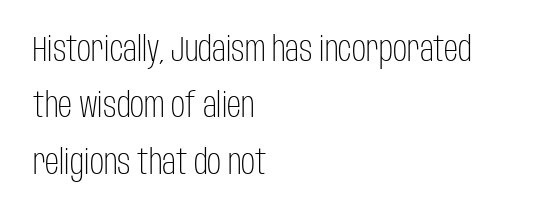
{"serif": "no", "italic": "no", "bold": "no", "weight": "light", "width": "condensed", "stroke_contrast": "low", "x_height": "large", "monospaced": "no", "underline": "no", "align": "left", "line_spacing": "normal", "line_spacing_ratio": 1.61, "letter_spacing": "normal", "letter_spacing_em": 0.0, "glyph_px": 35}
